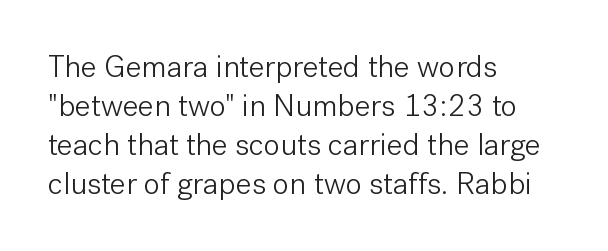
Q: Is the text bold? A: No.
Q: Is the text italic (slanted)? A: No, it is upright.
Q: Is the typeface a serif or a sans-serif typeface? A: Sans-serif.
Q: Is the text underlined? A: No.
Q: How is the paragraph aligned? A: Left-aligned.
Q: Is the spacing between letters normal or unusually wide? A: Normal.
Q: Is the spacing between lines tight, normal or loose? A: Normal.
Q: Width (condensed, normal, or wide)? A: Normal.
Q: Stroke contrast? A: Low.
Q: x-height? A: Medium.
Q: Monospaced? A: No.
